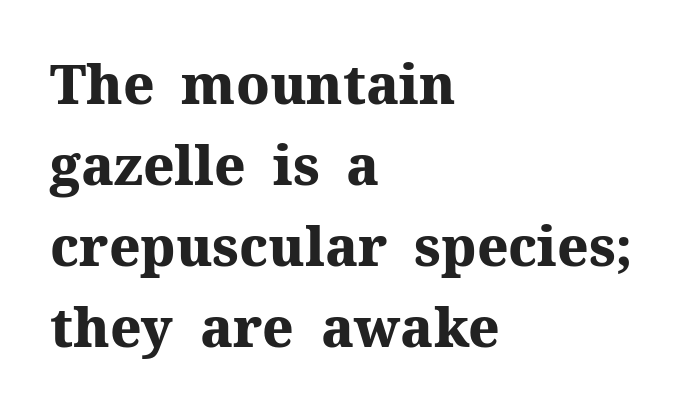
{"serif": "yes", "italic": "no", "bold": "yes", "weight": "heavy", "width": "normal", "stroke_contrast": "medium", "x_height": "medium", "monospaced": "no", "underline": "no", "align": "left", "line_spacing": "normal", "line_spacing_ratio": 1.5, "letter_spacing": "normal", "letter_spacing_em": 0.0, "glyph_px": 54}
